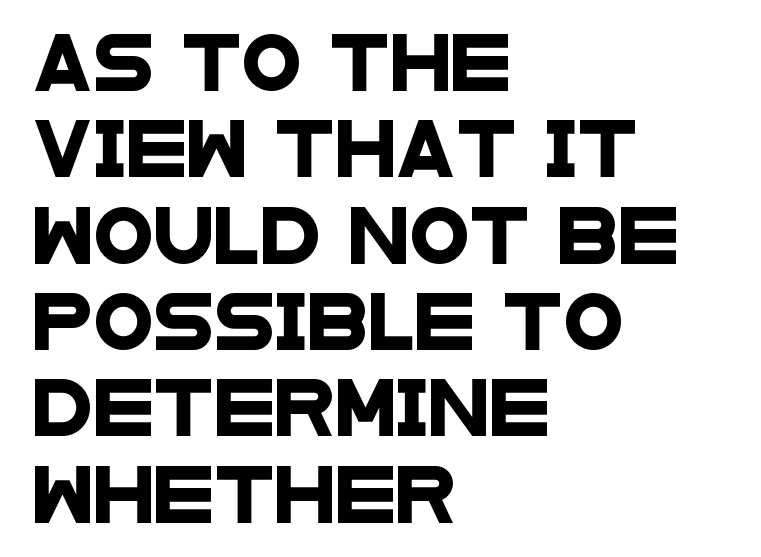
{"serif": "no", "width": "wide", "stroke_contrast": "low", "x_height": "large", "monospaced": "no", "underline": "no", "align": "left", "line_spacing": "normal", "line_spacing_ratio": 1.57, "letter_spacing": "normal", "letter_spacing_em": 0.0, "glyph_px": 55}
